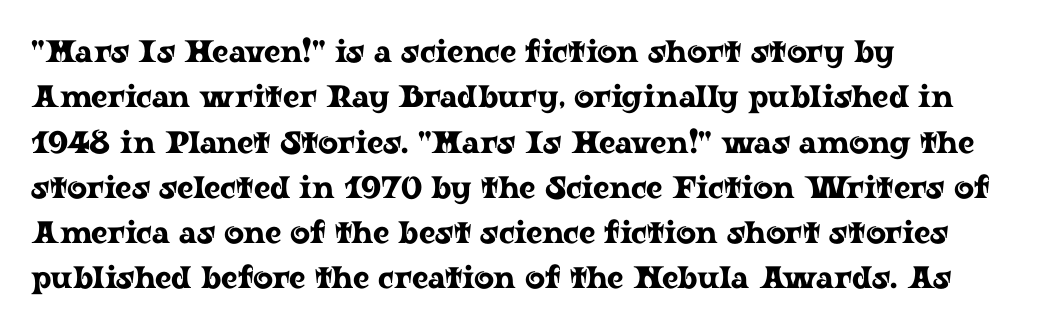
Q: Is the text italic (slanted)? A: No, it is upright.
Q: Is the typeface a serif or a sans-serif typeface? A: Serif.
Q: Is the text underlined? A: No.
Q: How is the paragraph aligned? A: Left-aligned.
Q: Is the spacing between letters normal or unusually wide? A: Normal.
Q: Is the spacing between lines tight, normal or loose? A: Normal.
Q: Width (condensed, normal, or wide)? A: Wide.
Q: Stroke contrast? A: Low.
Q: x-height? A: Medium.
Q: Monospaced? A: No.
